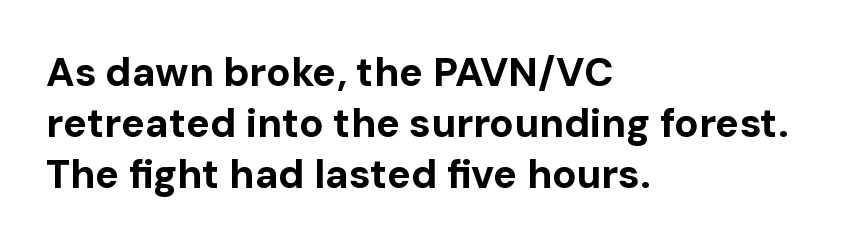
The image shows 40 px bold sans-serif type, upright; set left-aligned, normal line spacing (1.27x), normal letter spacing, not underlined; low stroke contrast and a medium x-height.
